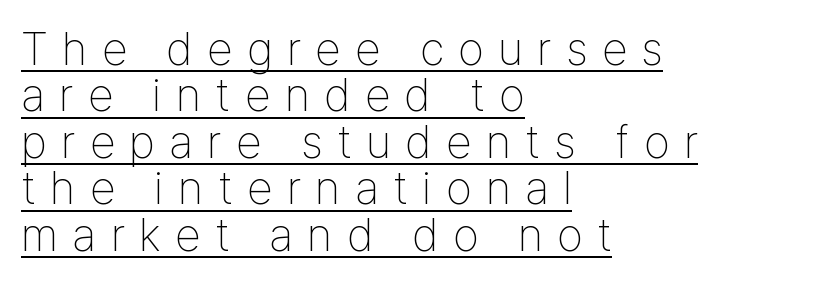
Q: Is the text bold? A: No.
Q: Is the text italic (slanted)? A: No, it is upright.
Q: Is the typeface a serif or a sans-serif typeface? A: Sans-serif.
Q: Is the text underlined? A: Yes.
Q: How is the paragraph aligned? A: Left-aligned.
Q: Is the spacing between letters normal or unusually wide? A: Unusually wide.
Q: Is the spacing between lines tight, normal or loose? A: Tight.
Q: Width (condensed, normal, or wide)? A: Condensed.
Q: Stroke contrast? A: Low.
Q: x-height? A: Medium.
Q: Monospaced? A: No.
